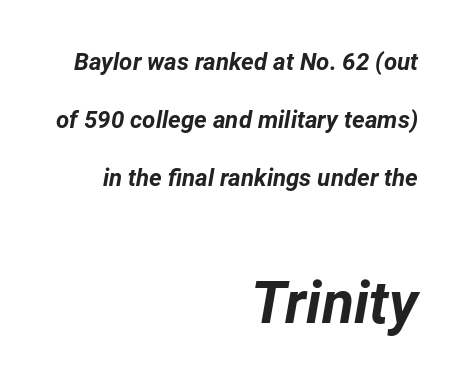
{"italic": "yes", "lean": "right", "slant_degrees": 12, "bold": "yes", "weight": "bold", "width": "normal", "stroke_contrast": "low", "x_height": "medium", "monospaced": "no", "underline": "no", "align": "right", "line_spacing": "loose", "line_spacing_ratio": 2.41, "letter_spacing": "normal", "letter_spacing_em": 0.0, "larger_block": "second", "size_ratio": 2.46, "glyph_px": 59}
